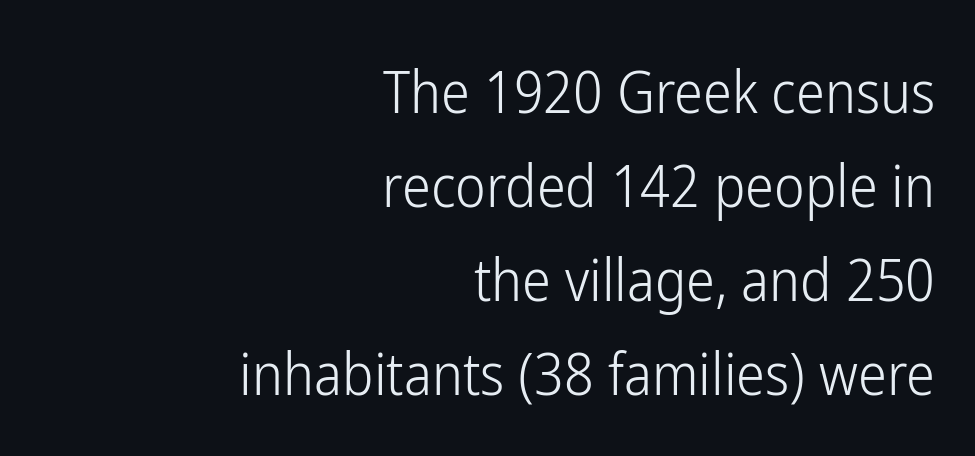
{"serif": "no", "italic": "no", "bold": "no", "weight": "light", "width": "condensed", "stroke_contrast": "low", "x_height": "medium", "monospaced": "no", "underline": "no", "align": "right", "line_spacing": "normal", "line_spacing_ratio": 1.62, "letter_spacing": "normal", "letter_spacing_em": 0.0, "glyph_px": 58}
